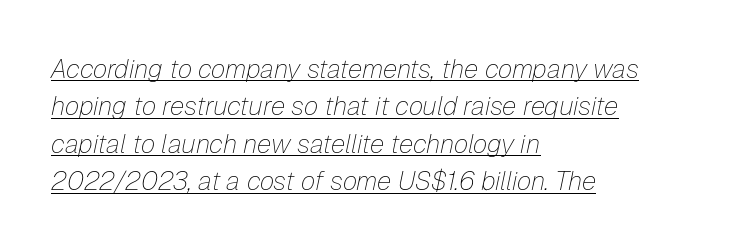
Does the copy run flush right? No — it runs flush left. Slanted lettering throughout. The block of text has a typical density, with ordinary space between rows. These lines keep a tight, regular rhythm from letter to letter.
